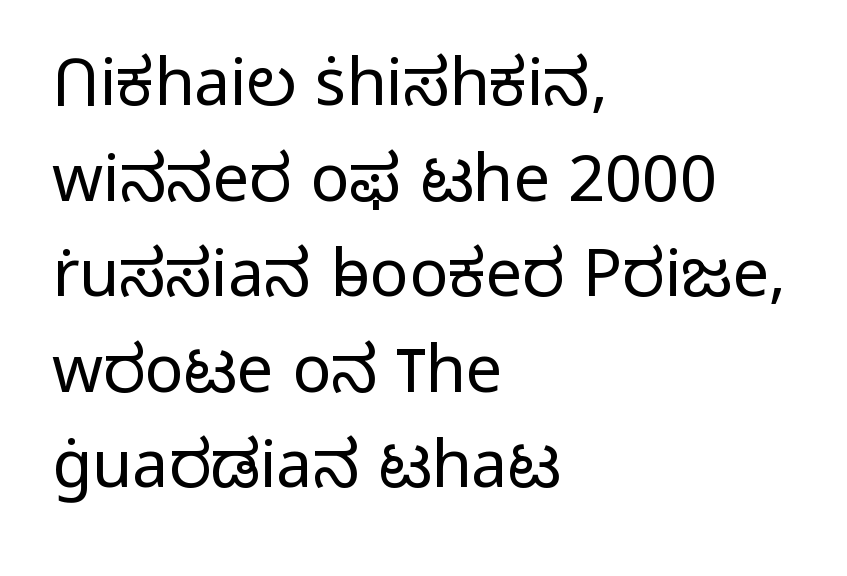
The image shows 65 px light sans-serif type, upright; set left-aligned, normal line spacing (1.47x), normal letter spacing, not underlined; low stroke contrast and a medium x-height.
